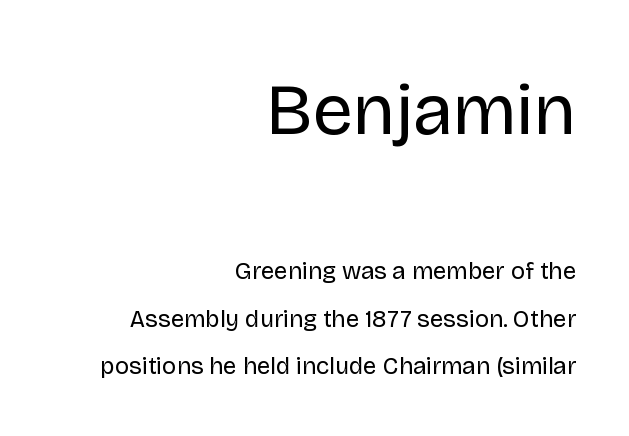
The image shows 72 px regular-weight sans-serif type, upright; set right-aligned, loose line spacing (1.97x), normal letter spacing, not underlined; the first (top) block is 3.0x larger; low stroke contrast and a large x-height.
